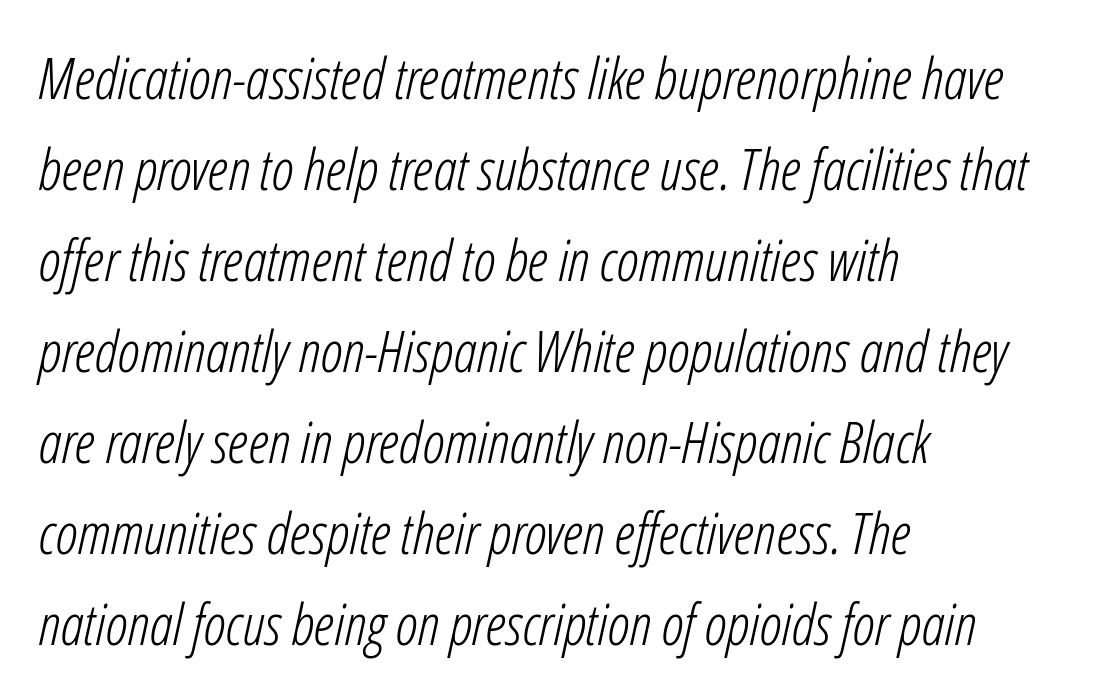
Anything drawn beneath the words? Only blank space. Horizontal alignment here is leftward, the default for most running prose. Tracking value appears to be zero — textbook default spacing. How would I describe the line gaps? Plain and ordinary. A typesetter would call this proportional, since set widths differ per character. Stem width sits at or under what a default text font uses.
